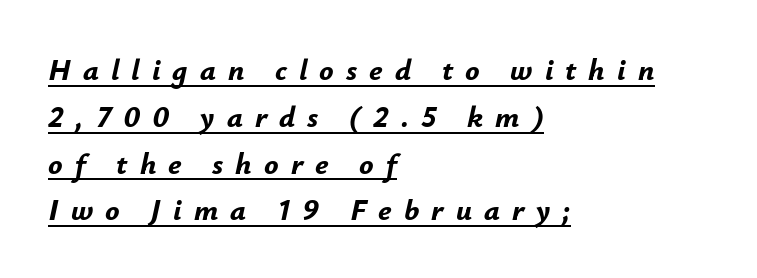
{"italic": "yes", "lean": "right", "slant_degrees": 12, "bold": "yes", "weight": "bold", "width": "normal", "stroke_contrast": "low", "x_height": "small", "monospaced": "no", "underline": "yes", "align": "left", "line_spacing": "normal", "line_spacing_ratio": 1.56, "letter_spacing": "wide", "letter_spacing_em": 0.4, "glyph_px": 30}
